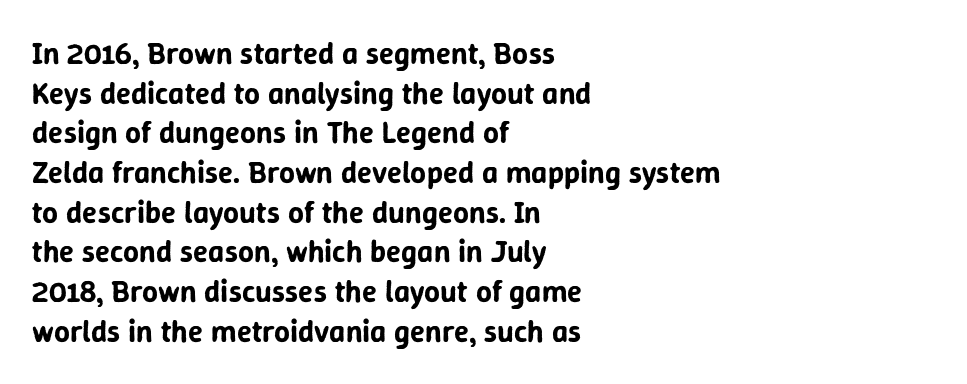
The space beneath each line is pristine and unruled. Tracking here is standard; glyphs follow each other at the usual distance. Each new line begins a customary step beneath the previous one. Do the characters align in a grid? No, the font is proportional. Rendered with straight, roman letterforms. This sample is left-justified, so line endings fall wherever the words run out.
